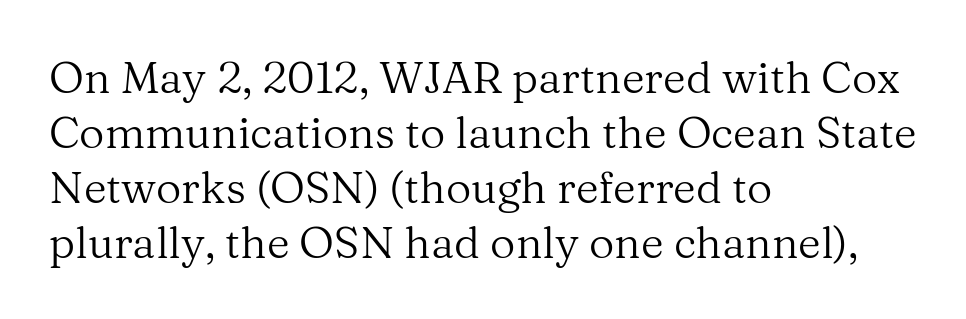
Summary of weight: not heavy and not bold. The characters display serif detailing at their extremities. The ragged edge is on the right, which tells us the setting is flush left. Quick note: underline off. The passage shown is typed in a proportional face where columns would drift. Successive baselines arrive at the customary interval.
